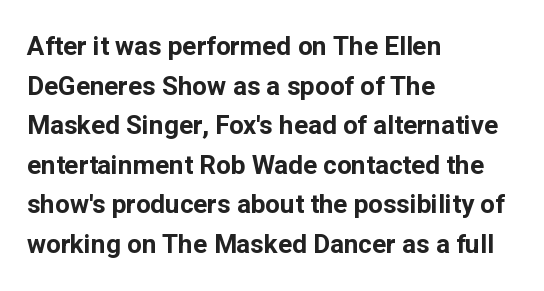
The image shows 26 px bold type, upright; set left-aligned, normal line spacing (1.52x), normal letter spacing, not underlined.
